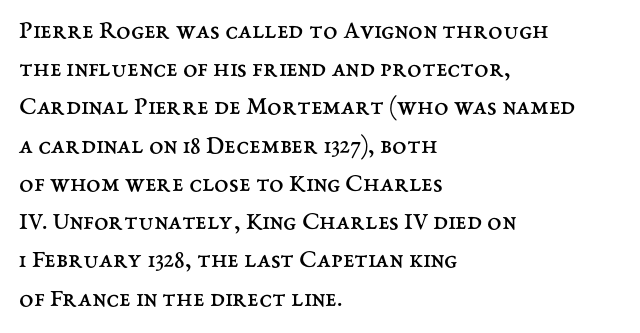
The image shows 26 px text type, upright; set left-aligned, normal line spacing (1.47x), normal letter spacing, not underlined.
